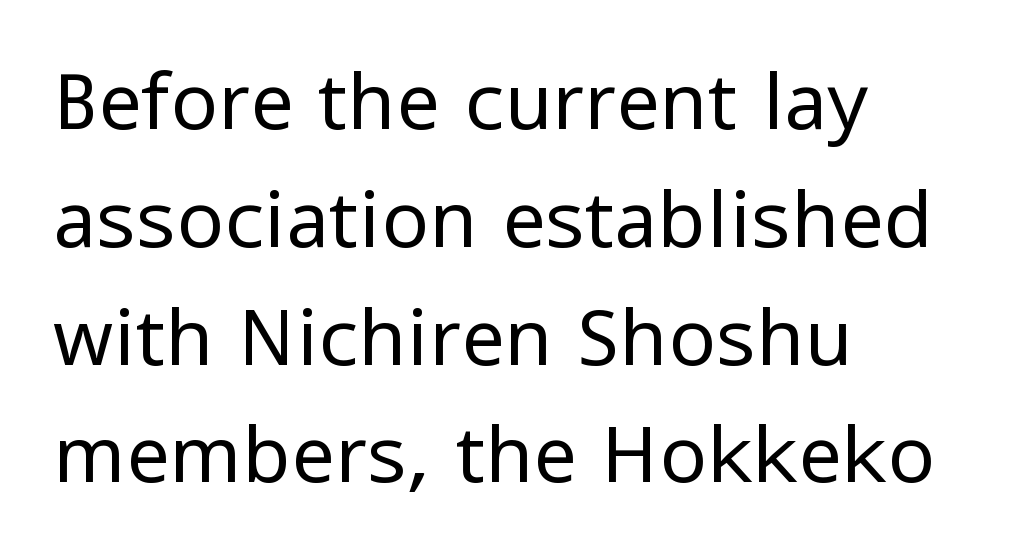
Q: Is the text bold? A: No.
Q: Is the text italic (slanted)? A: No, it is upright.
Q: Is the typeface a serif or a sans-serif typeface? A: Sans-serif.
Q: Is the text underlined? A: No.
Q: How is the paragraph aligned? A: Left-aligned.
Q: Is the spacing between letters normal or unusually wide? A: Normal.
Q: Is the spacing between lines tight, normal or loose? A: Normal.
Q: Width (condensed, normal, or wide)? A: Normal.
Q: Stroke contrast? A: Low.
Q: x-height? A: Medium.
Q: Monospaced? A: No.
